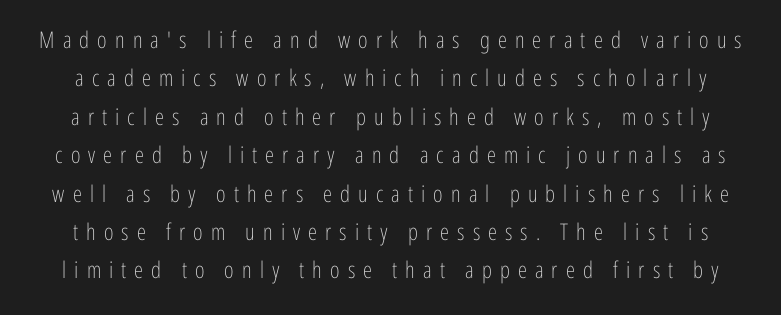
Honestly, there is no underline to notice here at all. A typesetter would call this leading conventional body-copy spacing. The strokes carry an ordinary text weight at most. Italic? Not at all — the glyphs are vertical. Spacing between characters has been opened up far beyond the box default.
